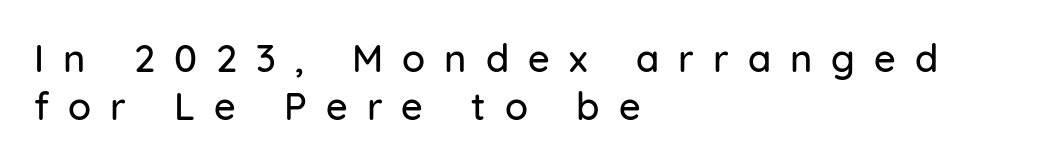
The image shows 38 px sans-serif type, upright; set left-aligned, normal line spacing (1.27x), unusually wide letter spacing (+0.5 em), not underlined; low stroke contrast and a medium x-height.
